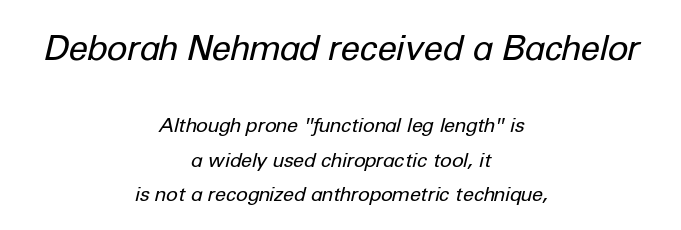
The image shows 35 px regular-weight type, italic (leaning right); set centered, line spacing 1.72x, normal letter spacing, not underlined; the first (top) block is 1.75x larger; low stroke contrast and a medium x-height.
